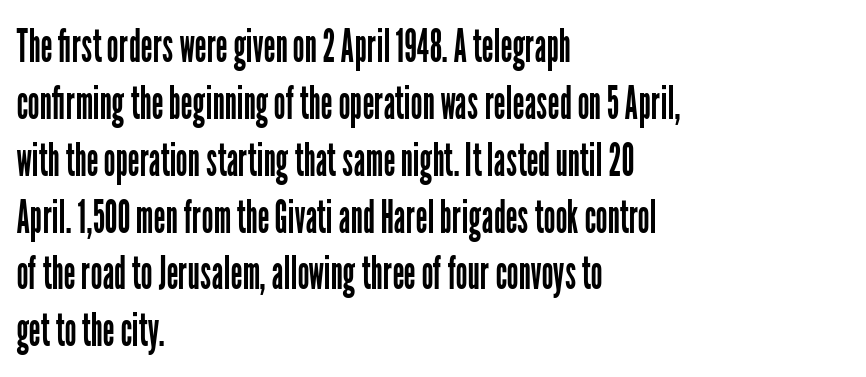
{"serif": "no", "italic": "no", "bold": "no", "weight": "regular", "width": "condensed", "stroke_contrast": "low", "x_height": "medium", "monospaced": "no", "underline": "no", "align": "left", "line_spacing_ratio": 1.21, "letter_spacing": "normal", "letter_spacing_em": 0.0, "glyph_px": 47}
